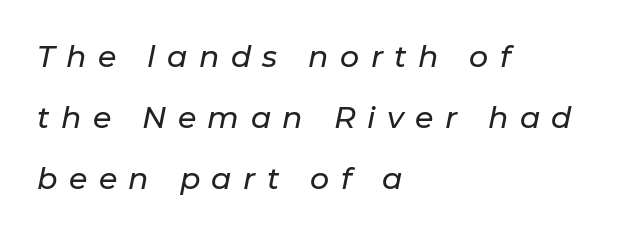
Honestly, the rows look like they've been pulled way apart. If you drew a line through each stem, it would be angled. This sample has the flowing, uneven cadence of proportional lettering. Does the copy run flush right? No — it runs flush left.
